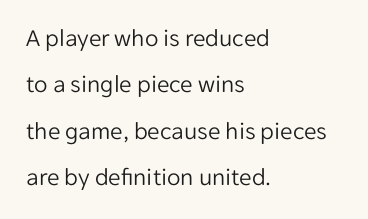
{"italic": "no", "bold": "no", "underline": "no", "align": "left", "line_spacing_ratio": 1.86, "letter_spacing": "normal", "letter_spacing_em": 0.0, "glyph_px": 25}
